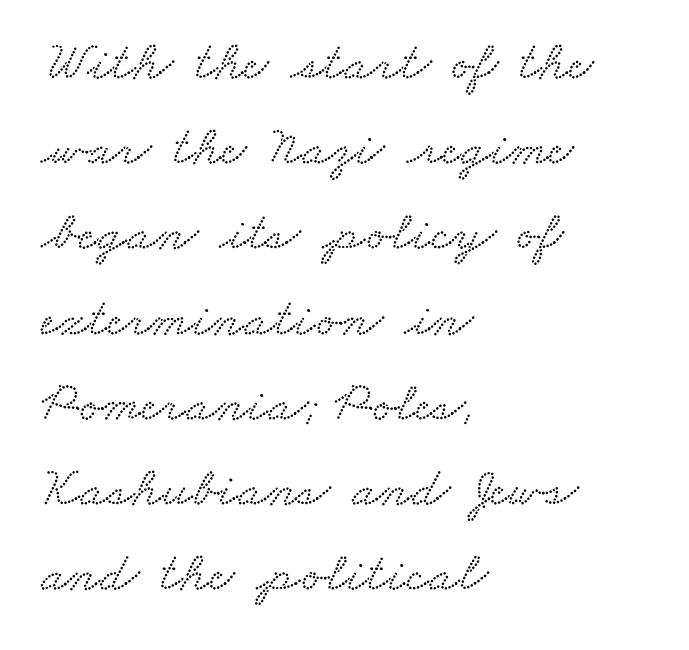
Q: Is the typeface a serif or a sans-serif typeface? A: Serif.
Q: Is the text underlined? A: No.
Q: How is the paragraph aligned? A: Left-aligned.
Q: Is the spacing between letters normal or unusually wide? A: Normal.
Q: Is the spacing between lines tight, normal or loose? A: Normal.
Q: Width (condensed, normal, or wide)? A: Wide.
Q: Stroke contrast? A: Low.
Q: x-height? A: Small.
Q: Monospaced? A: No.
